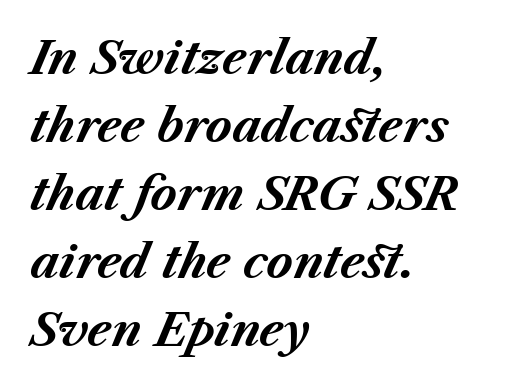
These lines are rendered in a variable-pitch font. Tracking here is standard; glyphs follow each other at the usual distance. A clean baseline with only descenders dipping below it. Strokes here are thick enough to call this a true bold.
